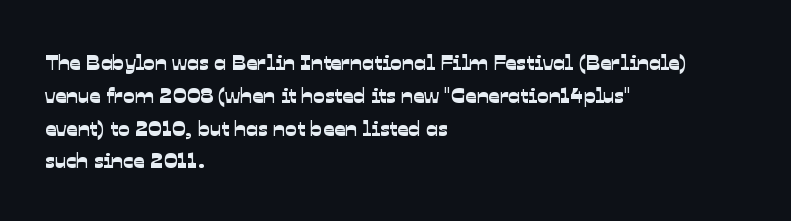
No word sits above an underline. The lines sit at an ordinary, default distance from one another. Is the letter spacing exaggerated? No — it looks like the ordinary default. Caption: multi-line text, flush left, ragged right.
